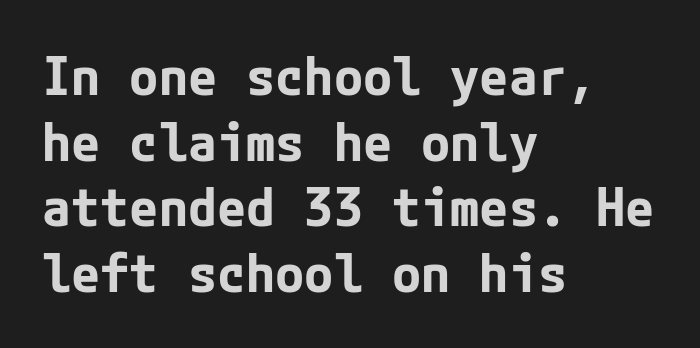
Q: Is the text bold? A: Yes.
Q: Is the text italic (slanted)? A: No, it is upright.
Q: Is the typeface a serif or a sans-serif typeface? A: Sans-serif.
Q: Is the text underlined? A: No.
Q: How is the paragraph aligned? A: Left-aligned.
Q: Is the spacing between letters normal or unusually wide? A: Normal.
Q: Width (condensed, normal, or wide)? A: Normal.
Q: Stroke contrast? A: Low.
Q: x-height? A: Medium.
